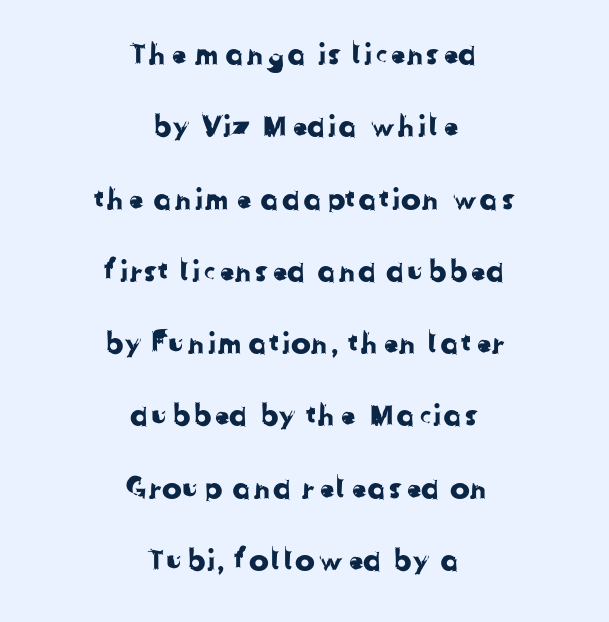
The image shows 30 px sans-serif type; set centered, loose line spacing (2.41x), normal letter spacing, not underlined; low stroke contrast and a medium x-height.
